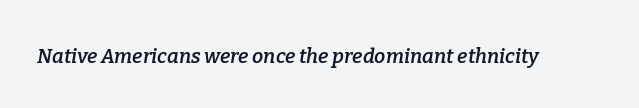
The image shows 20 px text type, italic (leaning right); set normal letter spacing, not underlined.
